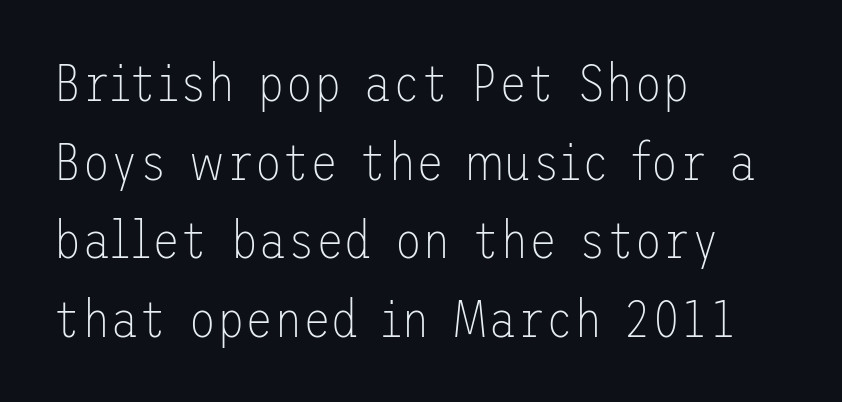
Q: Is the text bold? A: No.
Q: Is the text italic (slanted)? A: No, it is upright.
Q: Is the typeface a serif or a sans-serif typeface? A: Sans-serif.
Q: Is the text underlined? A: No.
Q: How is the paragraph aligned? A: Left-aligned.
Q: Is the spacing between letters normal or unusually wide? A: Normal.
Q: Is the spacing between lines tight, normal or loose? A: Normal.
Q: Width (condensed, normal, or wide)? A: Normal.
Q: Stroke contrast? A: Low.
Q: x-height? A: Medium.
